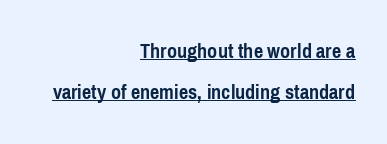
{"italic": "no", "bold": "yes", "underline": "yes", "align": "right", "line_spacing_ratio": 1.88, "letter_spacing": "normal", "letter_spacing_em": 0.0, "glyph_px": 22}
